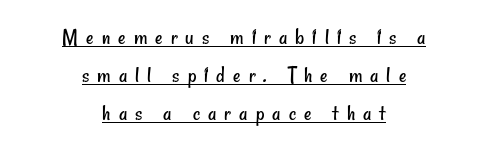
{"bold": "no", "underline": "yes", "align": "center", "line_spacing": "normal", "line_spacing_ratio": 1.65, "letter_spacing": "wide", "letter_spacing_em": 0.35, "glyph_px": 23}
